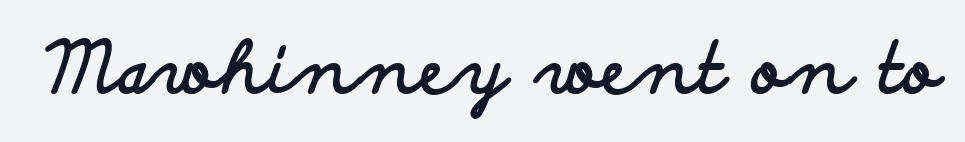
Nope, no serifs anywhere on these letters. Weight: bold. These lines are rendered in a variable-pitch font. Descender tails drop into unmarked territory. Inter-character spacing is left at the font's built-in metrics.
